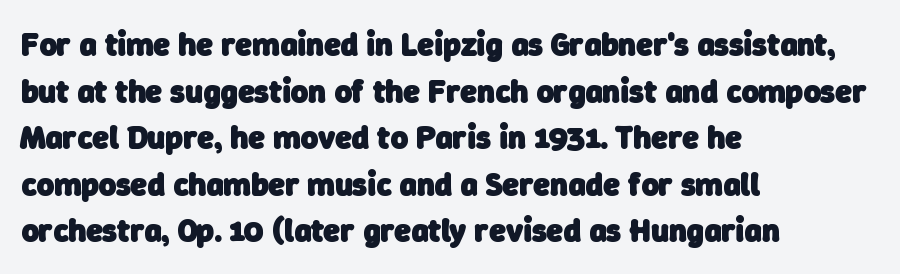
The image shows 33 px heavy sans-serif type; set left-aligned, normal line spacing (1.41x), normal letter spacing, not underlined; low stroke contrast and a medium x-height.
